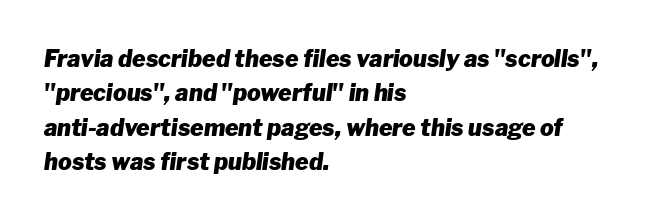
Q: Is the text bold? A: Yes.
Q: Is the text italic (slanted)? A: Yes, it leans right by about 8 degrees.
Q: Is the text underlined? A: No.
Q: How is the paragraph aligned? A: Left-aligned.
Q: Is the spacing between letters normal or unusually wide? A: Normal.
Q: Is the spacing between lines tight, normal or loose? A: Normal.
